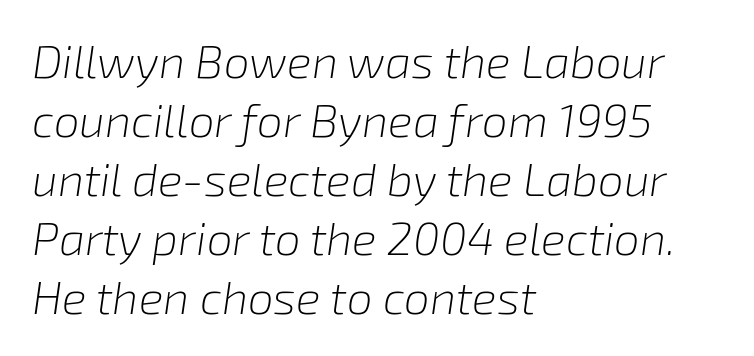
Decoration check: the copy has no underline. Compared with a centered layout, this one pins lines to the left instead. Think of a printed novel: that variable character pitch is what you see here. Ink coverage per letter is moderate at most.
